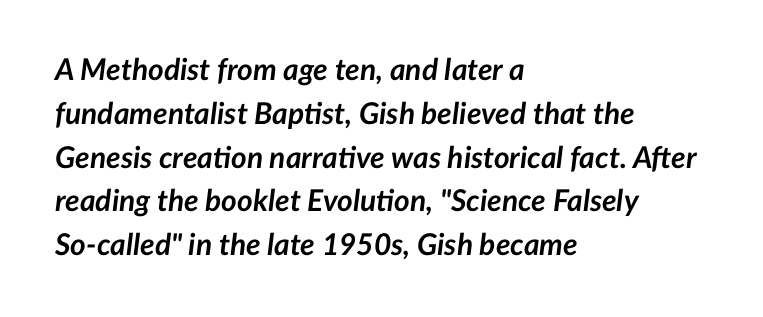
{"italic": "yes", "lean": "right", "slant_degrees": 7, "bold": "yes", "weight": "semibold", "width": "normal", "stroke_contrast": "low", "x_height": "medium", "monospaced": "no", "underline": "no", "align": "left", "line_spacing": "normal", "line_spacing_ratio": 1.46, "letter_spacing": "normal", "letter_spacing_em": 0.0, "glyph_px": 30}
